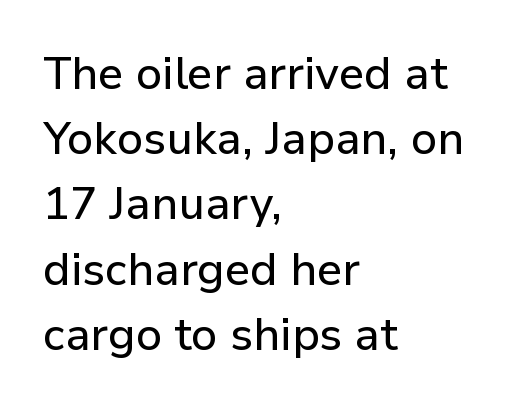
{"serif": "no", "italic": "no", "width": "normal", "stroke_contrast": "low", "x_height": "medium", "monospaced": "no", "underline": "no", "align": "left", "line_spacing": "normal", "line_spacing_ratio": 1.45, "letter_spacing": "normal", "letter_spacing_em": 0.0, "glyph_px": 45}
